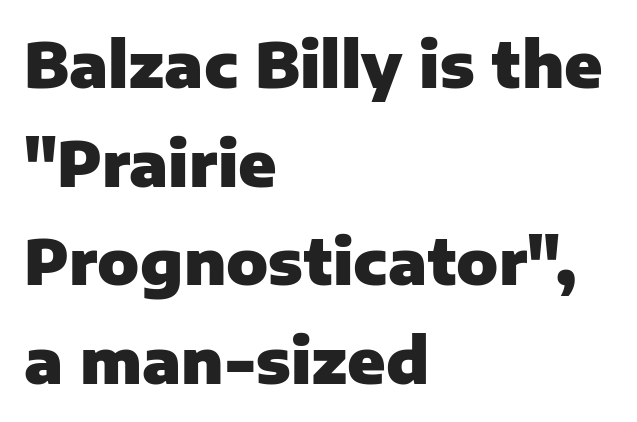
The image shows 62 px heavy sans-serif type, upright; set left-aligned, normal line spacing (1.59x), normal letter spacing, not underlined; low stroke contrast and a medium x-height.
